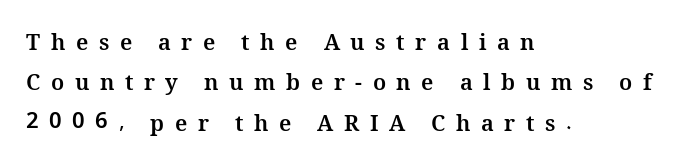
{"italic": "no", "bold": "yes", "underline": "no", "align": "left", "line_spacing_ratio": 1.83, "letter_spacing": "wide", "letter_spacing_em": 0.48, "glyph_px": 22}
